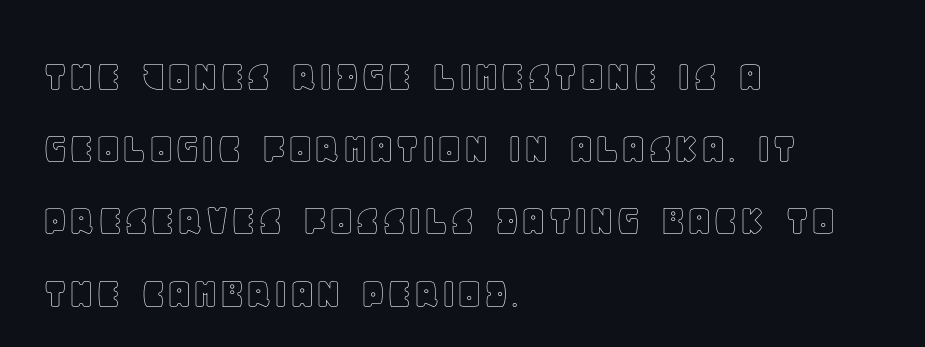
This is the regular roman posture of the typeface. How are the letters spaced? Ordinarily, with no added tracking. The rows are spaced the way most documents space them. Here the designer chose a conventional face with non-uniform glyph widths. The gap between lines stays unmarked.
